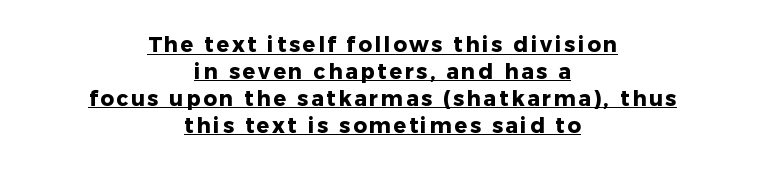
{"italic": "no", "bold": "yes", "underline": "yes", "align": "center", "line_spacing": "normal", "line_spacing_ratio": 1.28, "glyph_px": 21}
